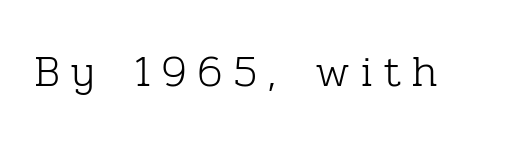
The image shows 45 px light serif type, upright; set unusually wide letter spacing (+0.23 em), not underlined; low stroke contrast and a medium x-height.
